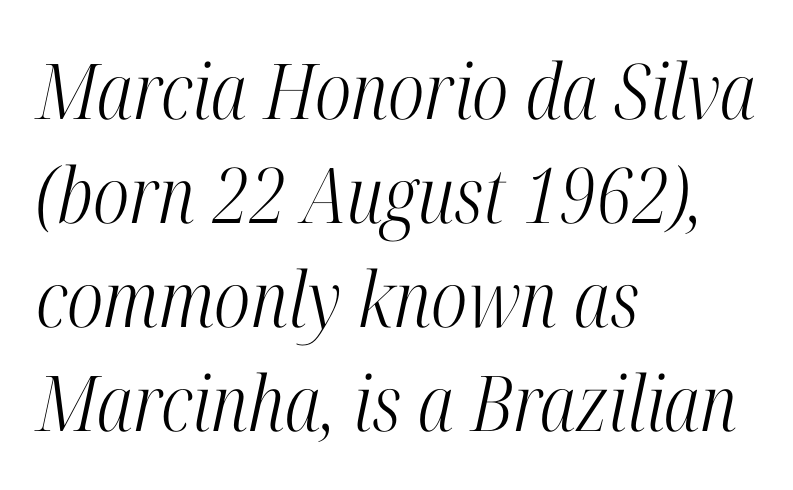
The image shows 77 px light, condensed serif type, italic (leaning right); set left-aligned, normal line spacing (1.35x), normal letter spacing, not underlined; high stroke contrast and a medium x-height.
